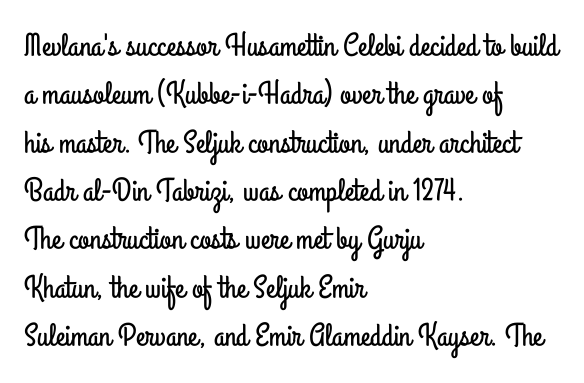
{"serif": "no", "italic": "no", "width": "condensed", "stroke_contrast": "low", "x_height": "small", "monospaced": "no", "underline": "no", "align": "left", "line_spacing": "normal", "line_spacing_ratio": 1.51, "letter_spacing": "normal", "letter_spacing_em": 0.0, "glyph_px": 32}
